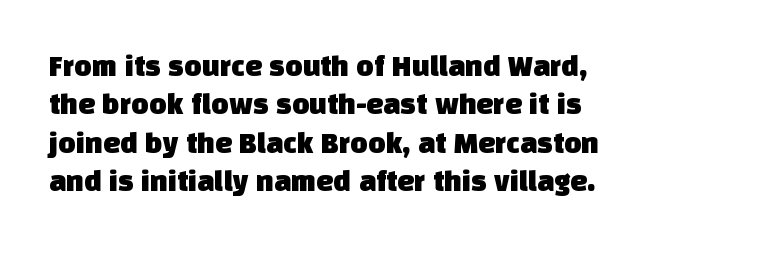
{"serif": "no", "width": "normal", "stroke_contrast": "low", "x_height": "large", "monospaced": "no", "underline": "no", "align": "left", "line_spacing": "normal", "line_spacing_ratio": 1.28, "letter_spacing": "normal", "letter_spacing_em": 0.0, "glyph_px": 30}
